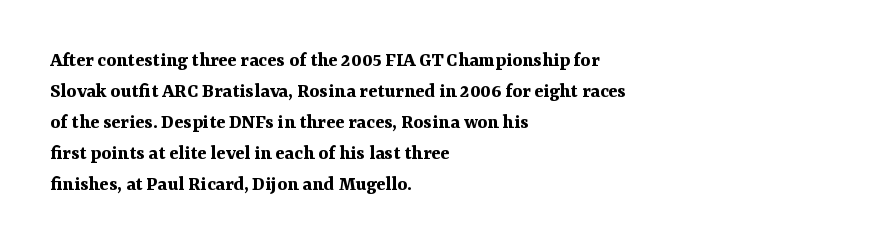
These lines keep a tight, regular rhythm from letter to letter. The typesetting leans heavy: a genuine bold. Line beginnings align vertically; line endings do not. If you drew a line through each stem, it would be perfectly vertical. Letters rest on an invisible, unmarked baseline.
